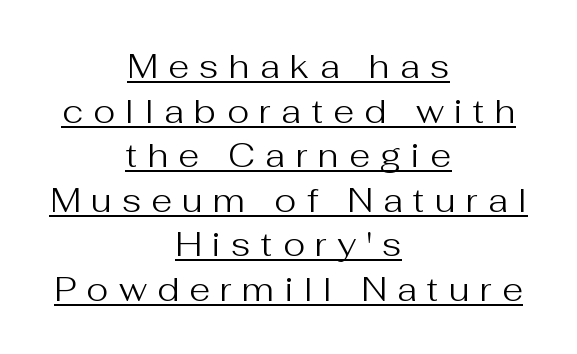
{"serif": "no", "italic": "no", "bold": "no", "weight": "regular", "width": "normal", "stroke_contrast": "medium", "x_height": "medium", "monospaced": "no", "underline": "yes", "align": "center", "line_spacing": "normal", "line_spacing_ratio": 1.31, "letter_spacing": "wide", "letter_spacing_em": 0.3, "glyph_px": 34}
